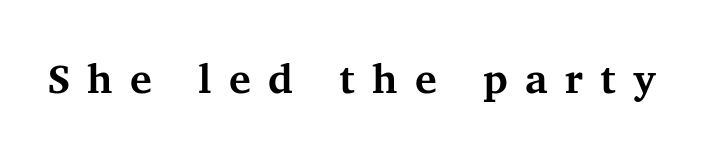
Underline: absent. Vertical strokes here are truly vertical. Each letter keeps its own natural width here, so spacing adapts to shape. Caption: bold face, heavy strokes.
